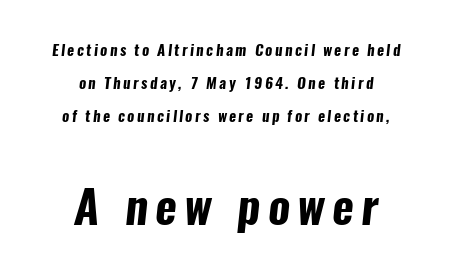
{"serif": "no", "bold": "yes", "weight": "bold", "width": "condensed", "stroke_contrast": "low", "x_height": "medium", "monospaced": "no", "underline": "no", "align": "center", "line_spacing": "loose", "line_spacing_ratio": 2.19, "larger_block": "second", "size_ratio": 3.07, "glyph_px": 46}
